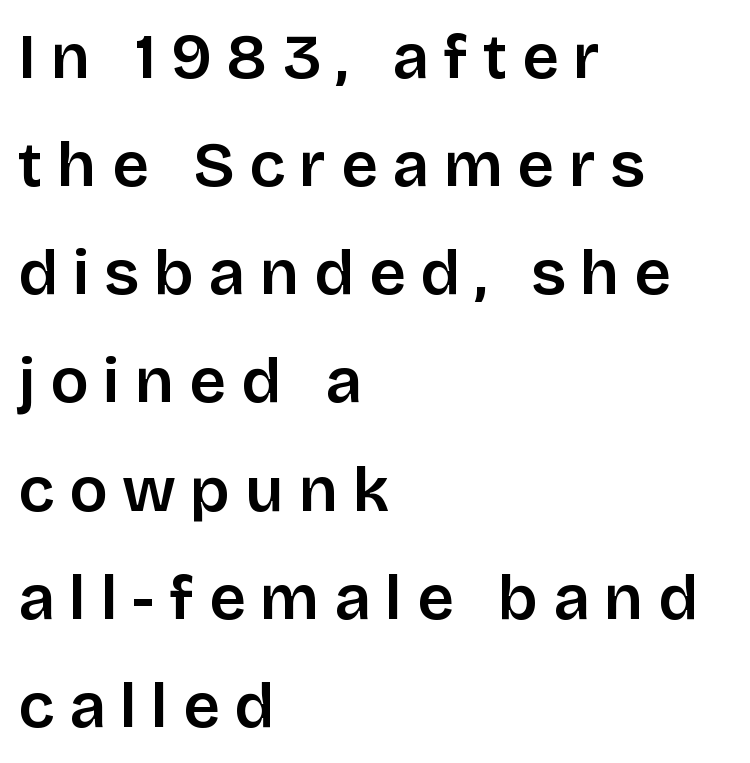
{"serif": "no", "italic": "no", "width": "normal", "stroke_contrast": "low", "x_height": "large", "monospaced": "no", "underline": "no", "align": "left", "line_spacing": "normal", "line_spacing_ratio": 1.69, "letter_spacing": "wide", "letter_spacing_em": 0.23, "glyph_px": 64}
